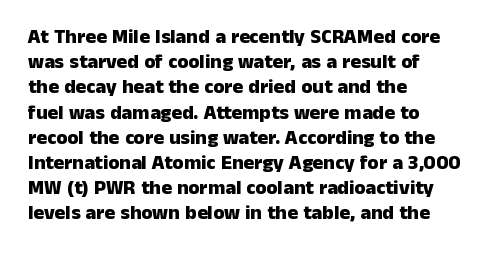
The space directly below the letters is spotless. This rendering uses left alignment, leaving the right contour irregular. The typography opts for an upright posture over an oblique one. Each word holds together tightly as a unit, with standard inter-letter gaps. Pretty heavy lettering here — definitely bold.
